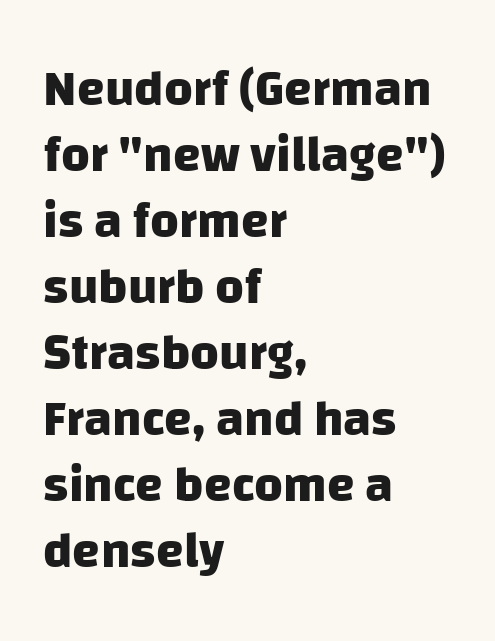
{"serif": "no", "bold": "yes", "weight": "heavy", "width": "normal", "stroke_contrast": "low", "x_height": "large", "monospaced": "no", "underline": "no", "align": "left", "line_spacing": "normal", "line_spacing_ratio": 1.32, "letter_spacing": "normal", "letter_spacing_em": 0.0, "glyph_px": 50}
